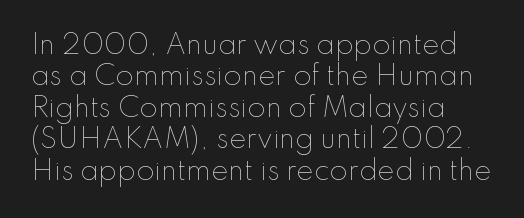
The image shows 26 px text type, upright; set left-aligned, line spacing 1.21x, normal letter spacing, not underlined.
